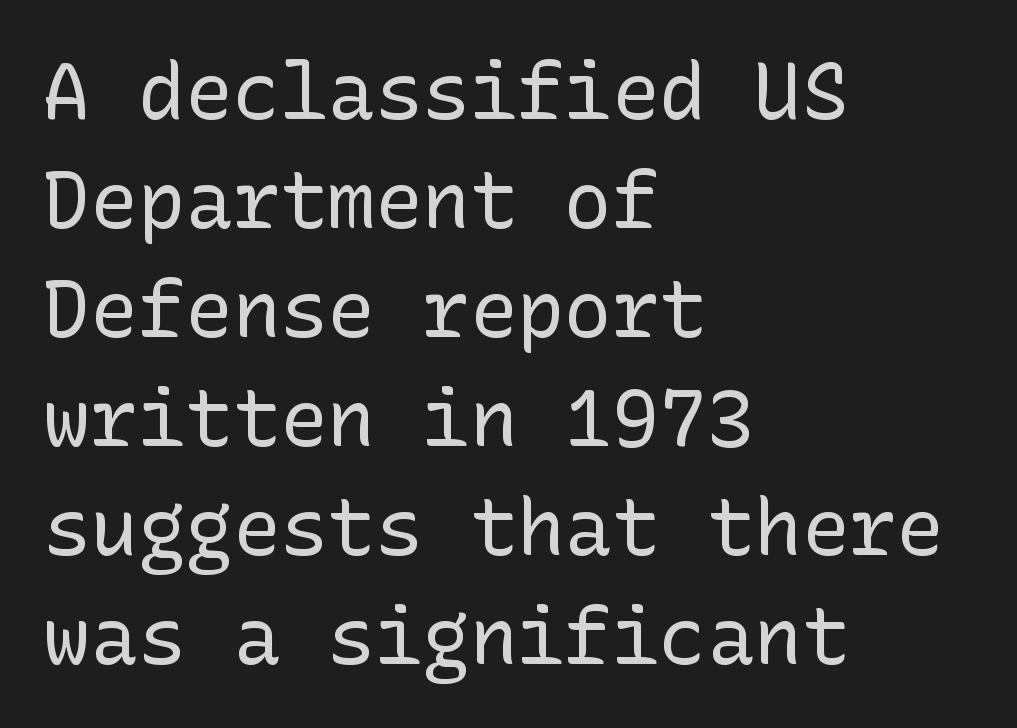
The image shows 79 px regular-weight sans-serif type, upright; set left-aligned, normal line spacing (1.38x), normal letter spacing, not underlined; low stroke contrast and a medium x-height.
